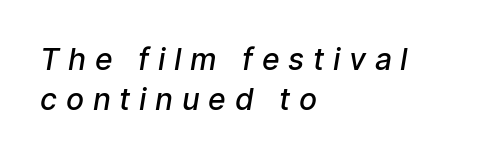
{"serif": "no", "bold": "semi", "weight": "semibold", "width": "normal", "stroke_contrast": "low", "x_height": "medium", "monospaced": "no", "underline": "no", "align": "left", "line_spacing": "normal", "line_spacing_ratio": 1.32, "letter_spacing": "wide", "letter_spacing_em": 0.29, "glyph_px": 30}
